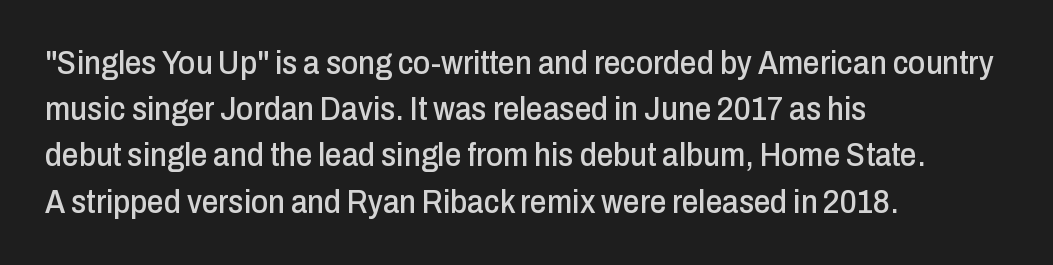
Q: Is the text italic (slanted)? A: No, it is upright.
Q: Is the typeface a serif or a sans-serif typeface? A: Sans-serif.
Q: Is the text underlined? A: No.
Q: How is the paragraph aligned? A: Left-aligned.
Q: Is the spacing between letters normal or unusually wide? A: Normal.
Q: Is the spacing between lines tight, normal or loose? A: Normal.
Q: Width (condensed, normal, or wide)? A: Condensed.
Q: Stroke contrast? A: Low.
Q: x-height? A: Medium.
Q: Monospaced? A: No.
